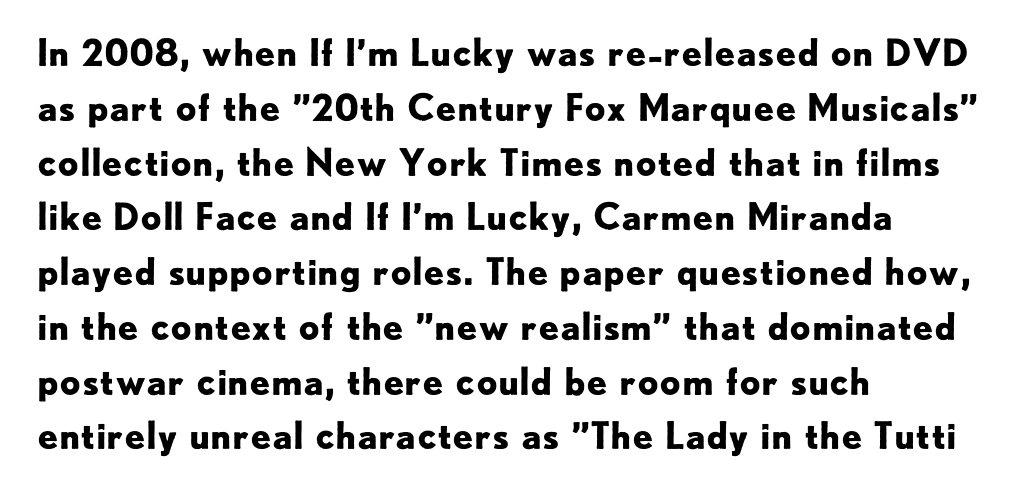
Q: Is the text bold? A: Yes.
Q: Is the text italic (slanted)? A: No, it is upright.
Q: Is the typeface a serif or a sans-serif typeface? A: Sans-serif.
Q: Is the text underlined? A: No.
Q: How is the paragraph aligned? A: Left-aligned.
Q: Is the spacing between letters normal or unusually wide? A: Normal.
Q: Is the spacing between lines tight, normal or loose? A: Normal.
Q: Width (condensed, normal, or wide)? A: Normal.
Q: Stroke contrast? A: Low.
Q: x-height? A: Small.
Q: Monospaced? A: No.
